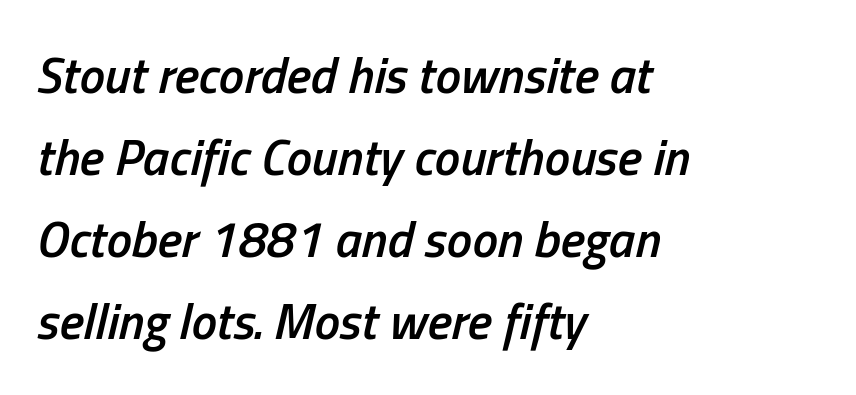
The image shows 51 px semibold, condensed type, italic (leaning right); set left-aligned, normal line spacing (1.61x), normal letter spacing, not underlined; low stroke contrast and a medium x-height.
